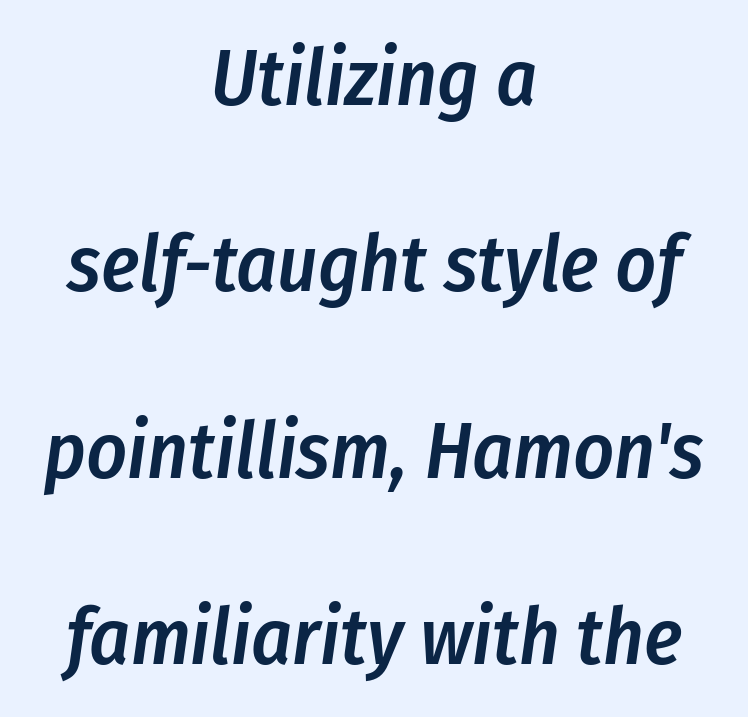
{"italic": "yes", "lean": "right", "slant_degrees": 8, "bold": "semi", "weight": "semibold", "width": "condensed", "stroke_contrast": "low", "x_height": "medium", "monospaced": "no", "underline": "no", "align": "center", "line_spacing": "loose", "line_spacing_ratio": 2.36, "letter_spacing": "normal", "letter_spacing_em": 0.0, "glyph_px": 79}
